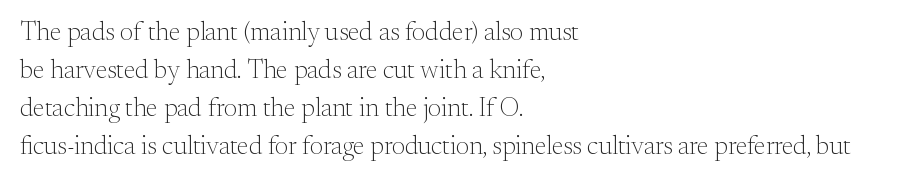
Visually the block forms a straight wall on the left and a jagged coastline on the right. Caption: standard tracking, unaltered. The type sits square on the baseline with zero lean. Weight: not bold — regular or lighter.
